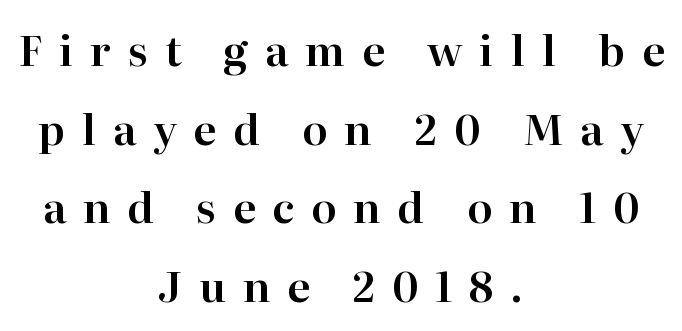
The image shows 42 px serif type, upright; set centered, line spacing 1.87x, unusually wide letter spacing (+0.4 em), not underlined; high stroke contrast and a medium x-height.
